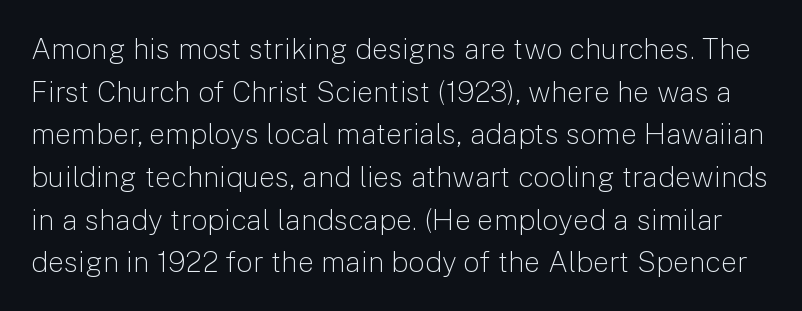
Q: Is the text bold? A: No.
Q: Is the text italic (slanted)? A: No, it is upright.
Q: Is the typeface a serif or a sans-serif typeface? A: Sans-serif.
Q: Is the text underlined? A: No.
Q: Is the spacing between letters normal or unusually wide? A: Normal.
Q: Is the spacing between lines tight, normal or loose? A: Normal.
Q: Width (condensed, normal, or wide)? A: Normal.
Q: Stroke contrast? A: Low.
Q: x-height? A: Medium.
Q: Monospaced? A: No.
